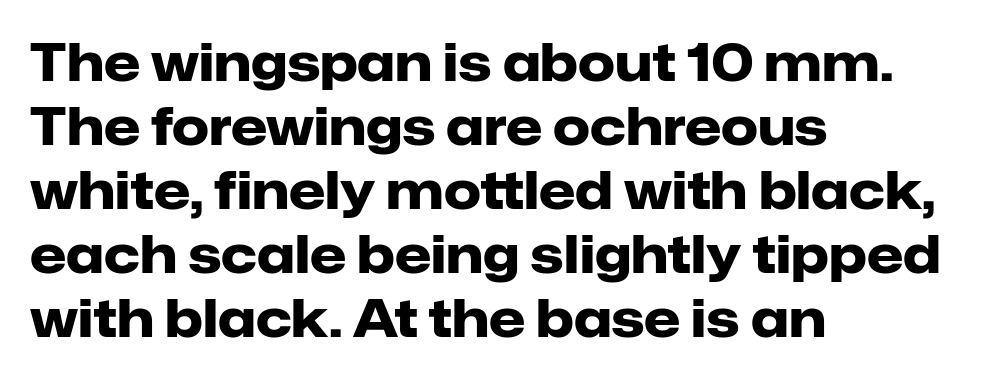
The passage shown is typed in a proportional face where columns would drift. The letterforms sit shoulder to shoulder at normal distance. Check under the words: just untouched page. The font family rendered here belongs to the sans-serif group.
